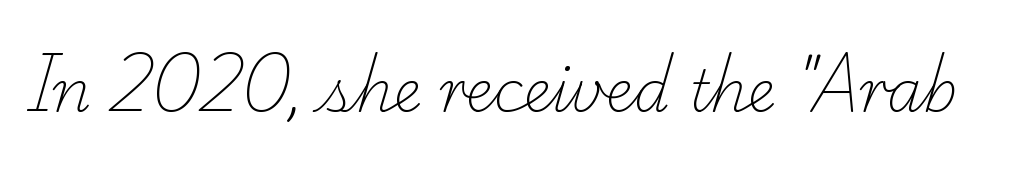
{"serif": "yes", "bold": "no", "weight": "light", "width": "normal", "stroke_contrast": "low", "x_height": "small", "monospaced": "no", "underline": "no", "letter_spacing": "normal", "letter_spacing_em": 0.0, "glyph_px": 57}
